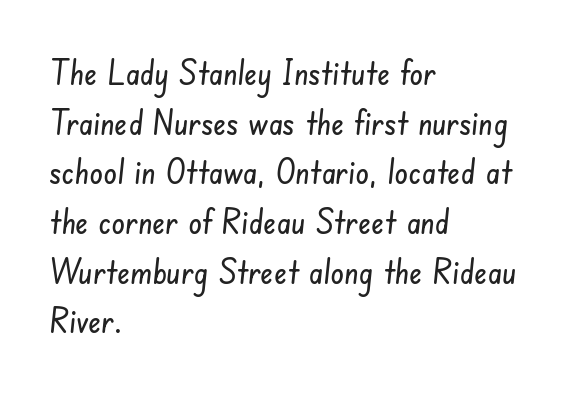
Q: Is the typeface a serif or a sans-serif typeface? A: Sans-serif.
Q: Is the text underlined? A: No.
Q: How is the paragraph aligned? A: Left-aligned.
Q: Is the spacing between letters normal or unusually wide? A: Normal.
Q: Is the spacing between lines tight, normal or loose? A: Normal.
Q: Width (condensed, normal, or wide)? A: Condensed.
Q: Stroke contrast? A: Low.
Q: x-height? A: Small.
Q: Monospaced? A: No.
